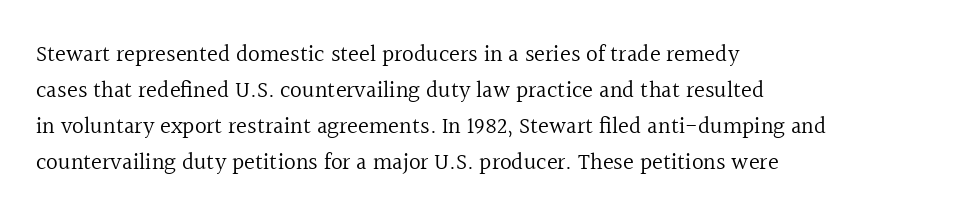
{"italic": "no", "bold": "no", "underline": "no", "align": "left", "line_spacing": "normal", "line_spacing_ratio": 1.57, "letter_spacing": "normal", "letter_spacing_em": 0.0, "glyph_px": 23}
